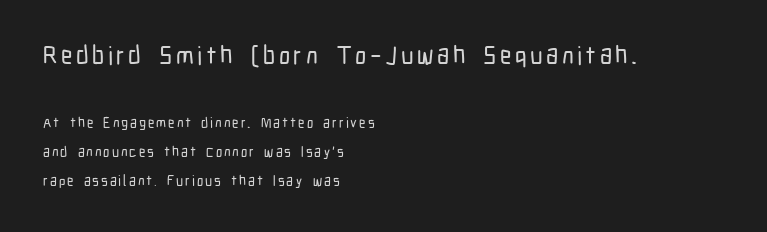
{"italic": "no", "underline": "no", "align": "left", "line_spacing": "loose", "line_spacing_ratio": 2.08, "larger_block": "first", "size_ratio": 1.79, "glyph_px": 25}
